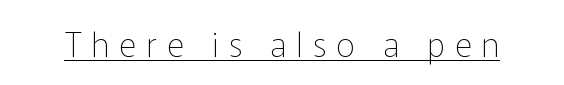
The image shows 33 px thin sans-serif type, upright; set unusually wide letter spacing (+0.31 em), underlined; low stroke contrast and a medium x-height.
